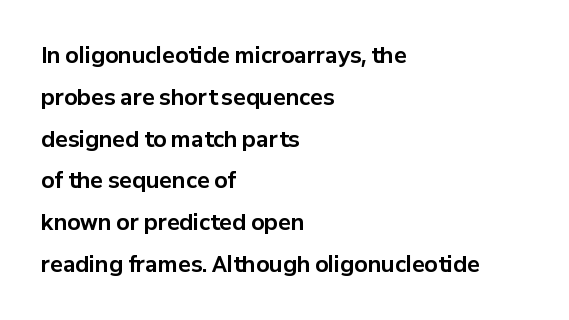
The image shows 21 px bold type, upright; set left-aligned, loose line spacing (1.99x), normal letter spacing, not underlined.
